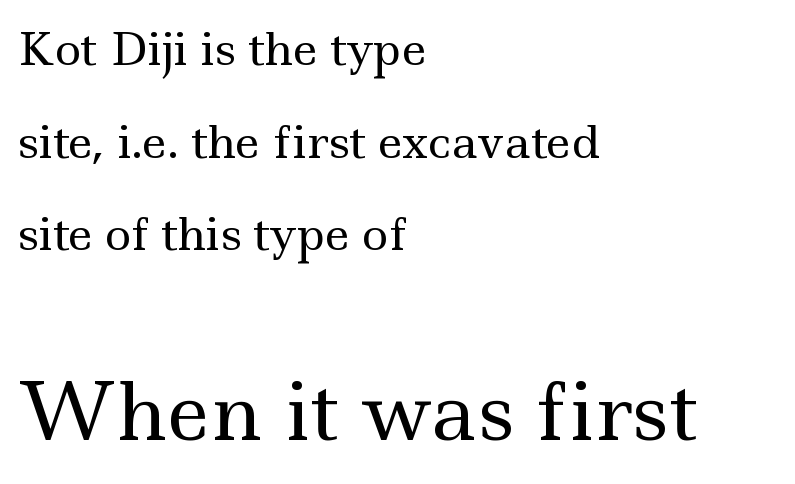
Q: Is the text bold? A: No.
Q: Is the text italic (slanted)? A: No, it is upright.
Q: Is the typeface a serif or a sans-serif typeface? A: Serif.
Q: Is the text underlined? A: No.
Q: How is the paragraph aligned? A: Left-aligned.
Q: Is the spacing between letters normal or unusually wide? A: Normal.
Q: Is the spacing between lines tight, normal or loose? A: Loose.
Q: Which block of text is set in a larger size, the first (top) or the second (bottom)? A: The second (bottom) one.
Q: Width (condensed, normal, or wide)? A: Wide.
Q: x-height? A: Small.
Q: Monospaced? A: No.
